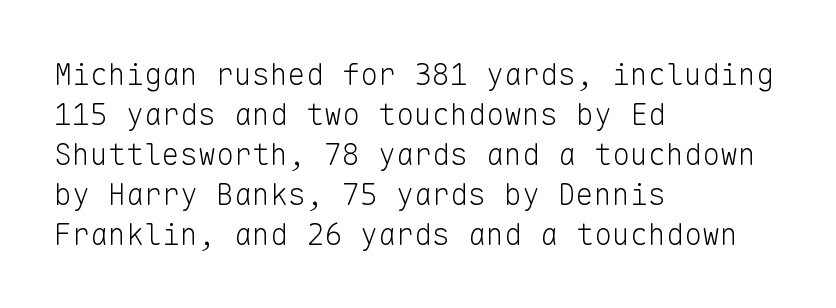
The image shows 30 px light sans-serif type, upright, monospaced; set left-aligned, normal line spacing (1.33x), normal letter spacing, not underlined; low stroke contrast and a medium x-height.
